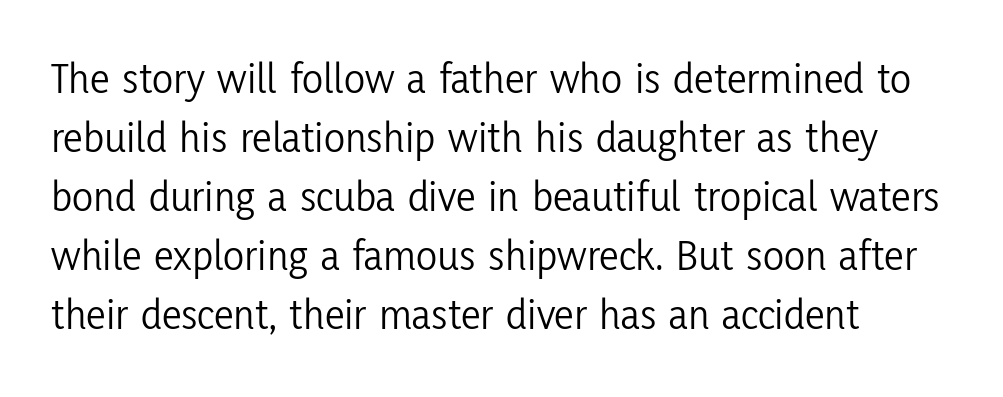
{"serif": "no", "italic": "no", "bold": "no", "weight": "light", "width": "condensed", "stroke_contrast": "low", "x_height": "medium", "monospaced": "no", "underline": "no", "align": "left", "line_spacing": "normal", "line_spacing_ratio": 1.34, "letter_spacing": "normal", "letter_spacing_em": 0.0, "glyph_px": 44}
